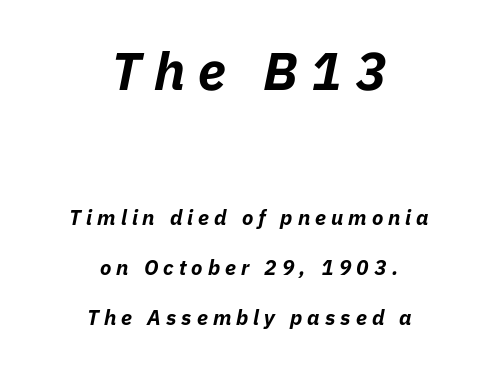
{"italic": "yes", "lean": "right", "slant_degrees": 11, "bold": "yes", "weight": "bold", "width": "normal", "stroke_contrast": "low", "x_height": "medium", "monospaced": "no", "underline": "no", "align": "center", "line_spacing": "loose", "line_spacing_ratio": 2.37, "letter_spacing": "wide", "letter_spacing_em": 0.24, "larger_block": "first", "size_ratio": 2.52, "glyph_px": 53}
